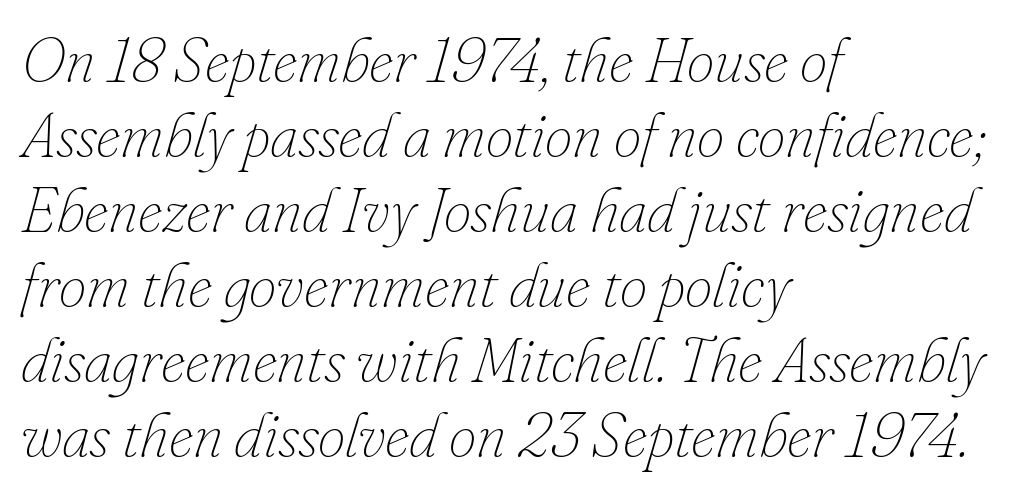
The image shows 62 px thin type, italic (leaning right); set left-aligned, line spacing 1.21x, normal letter spacing, not underlined; low stroke contrast and a small x-height.
